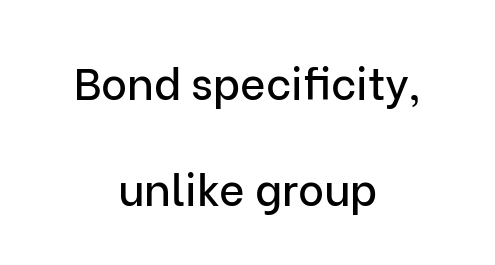
Vertical strokes here are truly vertical. Does the type have serifs? No, each stem ends abruptly. Compared with typical paragraphs, the rows here are farther apart. The letterforms sit shoulder to shoulder at normal distance. Looks like regular typesetting: each glyph gets only the width it needs.
